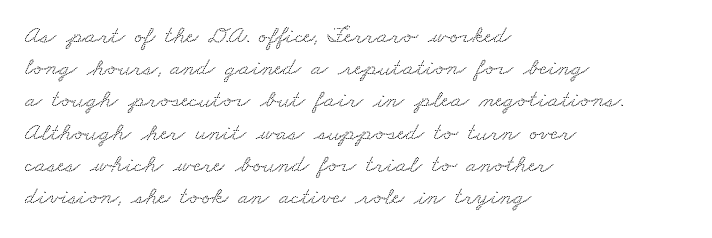
Q: Is the text underlined? A: No.
Q: How is the paragraph aligned? A: Left-aligned.
Q: Is the spacing between letters normal or unusually wide? A: Normal.
Q: Is the spacing between lines tight, normal or loose? A: Normal.
